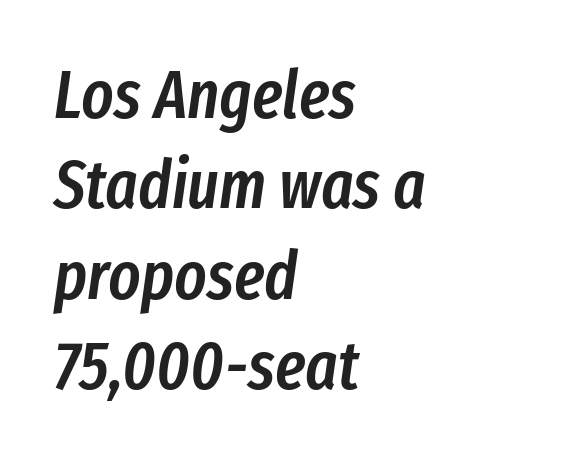
The image shows 68 px semibold, condensed type, italic (leaning right); set left-aligned, normal line spacing (1.33x), normal letter spacing, not underlined; low stroke contrast and a medium x-height.
